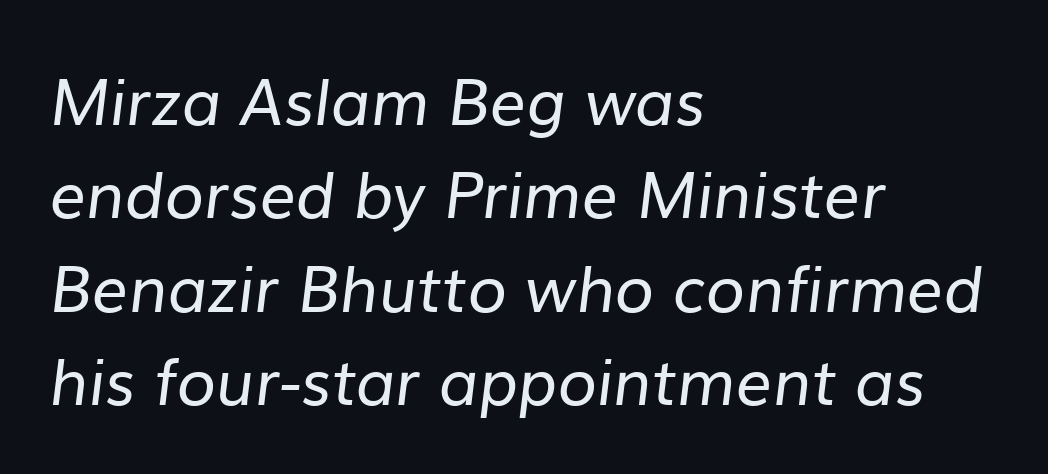
Does the leading feel generous? No, just average. Stroke mass is kept to a normal reading level or below. This sample has the flowing, uneven cadence of proportional lettering. Only glyphs here, with clear space below each row. The glyphs in this specimen are sans serif. How are the letters spaced? Ordinarily, with no added tracking.
